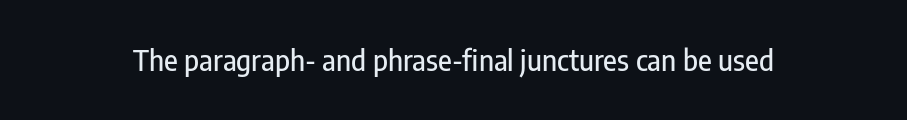
Q: Is the text italic (slanted)? A: No, it is upright.
Q: Is the typeface a serif or a sans-serif typeface? A: Sans-serif.
Q: Is the text underlined? A: No.
Q: Is the spacing between letters normal or unusually wide? A: Normal.
Q: Width (condensed, normal, or wide)? A: Condensed.
Q: Stroke contrast? A: Low.
Q: x-height? A: Medium.
Q: Monospaced? A: No.
